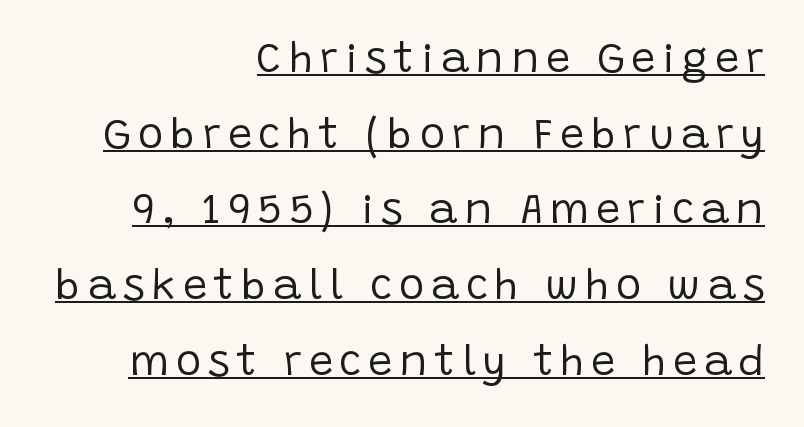
This rendering features underlined lettering. These lines are composed in type without serifs. This sample has the flowing, uneven cadence of proportional lettering. The rag falls on the left side of this text block. Bold? No — there's no thickening of the strokes.
